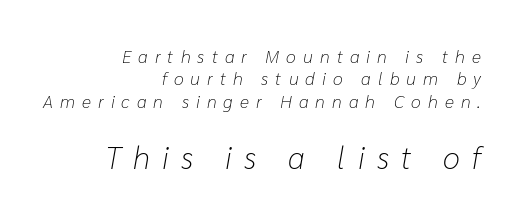
The image shows 31 px light type, italic (leaning right); set right-aligned, normal line spacing (1.25x), unusually wide letter spacing (+0.39 em), not underlined; the second (bottom) block is 1.72x larger; low stroke contrast and a medium x-height.
